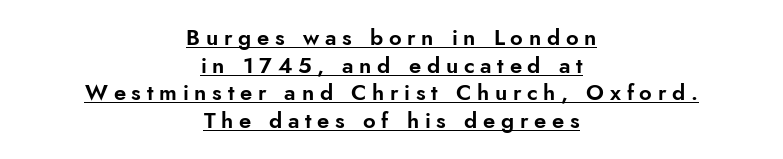
{"italic": "no", "underline": "yes", "align": "center", "line_spacing": "normal", "line_spacing_ratio": 1.26, "letter_spacing": "wide", "letter_spacing_em": 0.26, "glyph_px": 22}
